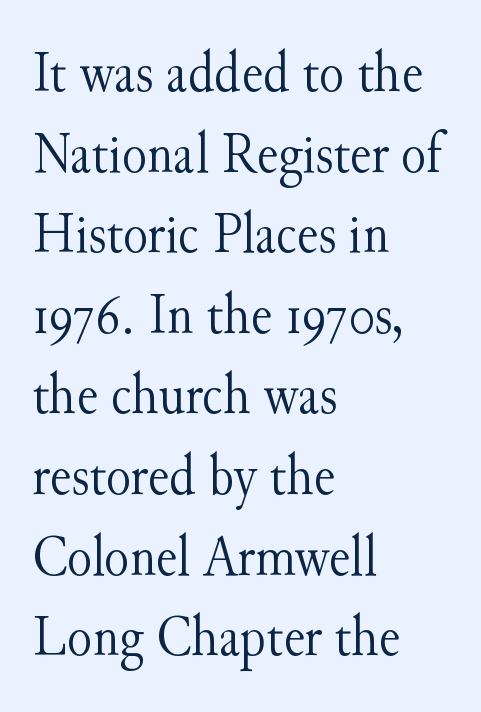
Q: Is the text bold? A: No.
Q: Is the text italic (slanted)? A: No, it is upright.
Q: Is the typeface a serif or a sans-serif typeface? A: Serif.
Q: Is the text underlined? A: No.
Q: How is the paragraph aligned? A: Left-aligned.
Q: Is the spacing between letters normal or unusually wide? A: Normal.
Q: Is the spacing between lines tight, normal or loose? A: Normal.
Q: Width (condensed, normal, or wide)? A: Normal.
Q: Stroke contrast? A: Medium.
Q: x-height? A: Small.
Q: Monospaced? A: No.
